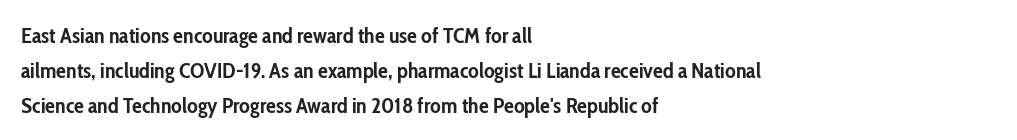
{"italic": "no", "bold": "yes", "underline": "no", "align": "left", "line_spacing": "normal", "line_spacing_ratio": 1.59, "letter_spacing": "normal", "letter_spacing_em": 0.0, "glyph_px": 22}
